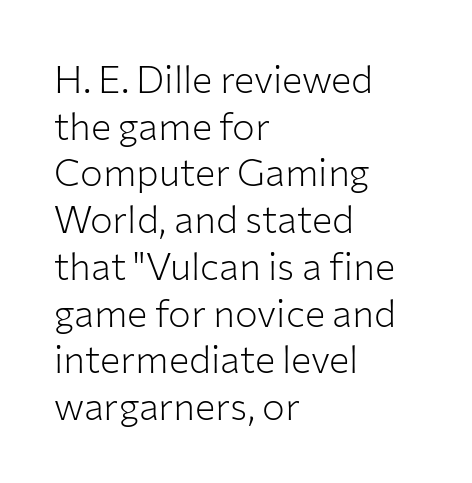
Q: Is the text bold? A: No.
Q: Is the text italic (slanted)? A: No, it is upright.
Q: Is the typeface a serif or a sans-serif typeface? A: Sans-serif.
Q: Is the text underlined? A: No.
Q: How is the paragraph aligned? A: Left-aligned.
Q: Is the spacing between letters normal or unusually wide? A: Normal.
Q: Width (condensed, normal, or wide)? A: Normal.
Q: Stroke contrast? A: Low.
Q: x-height? A: Medium.
Q: Monospaced? A: No.
